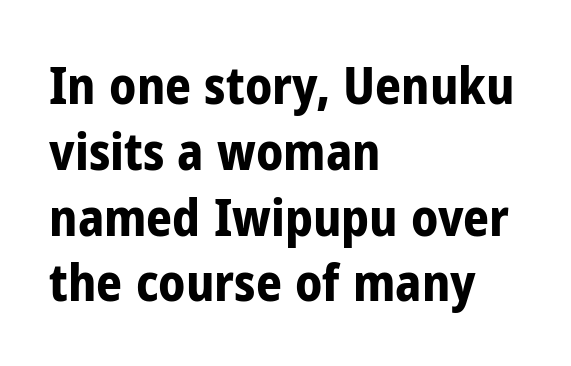
Q: Is the text bold? A: Yes.
Q: Is the text italic (slanted)? A: No, it is upright.
Q: Is the typeface a serif or a sans-serif typeface? A: Sans-serif.
Q: Is the text underlined? A: No.
Q: How is the paragraph aligned? A: Left-aligned.
Q: Is the spacing between letters normal or unusually wide? A: Normal.
Q: Is the spacing between lines tight, normal or loose? A: Normal.
Q: Width (condensed, normal, or wide)? A: Condensed.
Q: Stroke contrast? A: Low.
Q: x-height? A: Medium.
Q: Monospaced? A: No.
